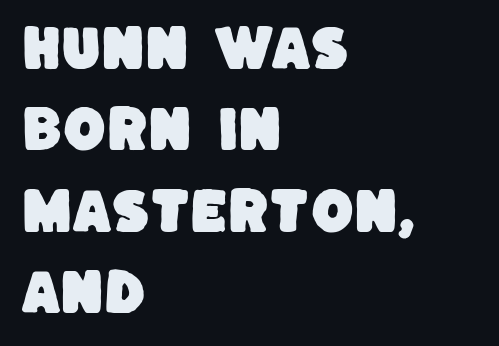
Each letter keeps its own natural width here, so spacing adapts to shape. The line texture is even and compact thanks to regular tracking. Examine the stroke ends and you'll find no serifs. The glyphs are unaccompanied by any horizontal stroke below them.
